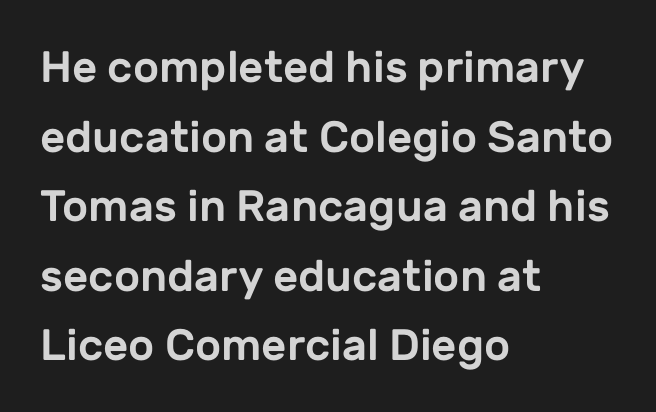
{"serif": "no", "italic": "no", "width": "normal", "stroke_contrast": "low", "x_height": "medium", "monospaced": "no", "underline": "no", "align": "left", "line_spacing": "normal", "line_spacing_ratio": 1.58, "letter_spacing": "normal", "letter_spacing_em": 0.0, "glyph_px": 44}
